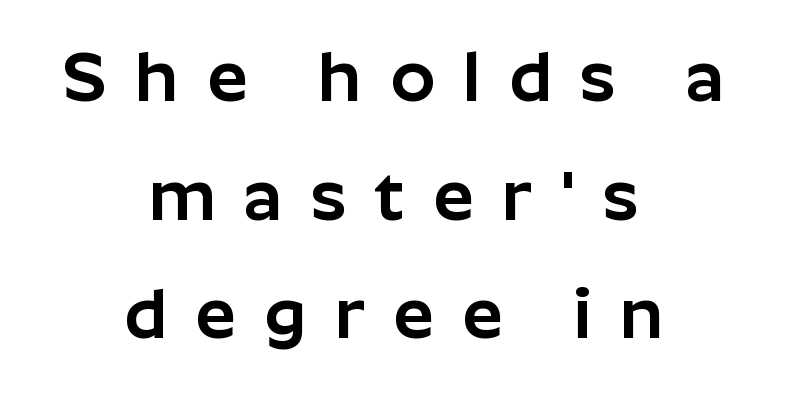
The image shows 71 px sans-serif type, upright; set centered, normal line spacing (1.67x), unusually wide letter spacing (+0.4 em), not underlined; low stroke contrast and a medium x-height.
